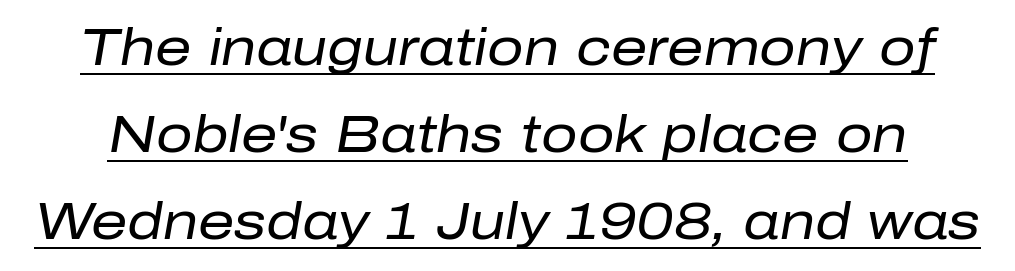
{"italic": "yes", "lean": "right", "slant_degrees": 10, "bold": "no", "weight": "regular", "width": "normal", "stroke_contrast": "low", "x_height": "medium", "monospaced": "no", "underline": "yes", "line_spacing_ratio": 1.71, "letter_spacing": "normal", "letter_spacing_em": 0.0, "glyph_px": 51}
